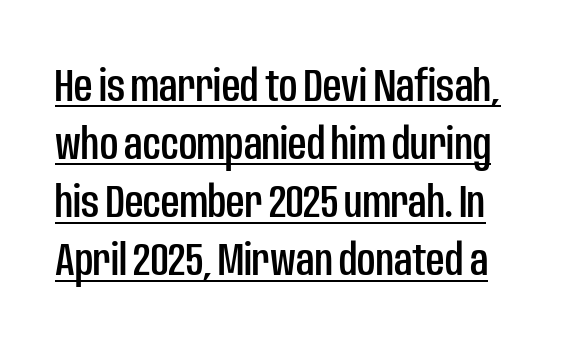
This sample uses plain, unmodified letter spacing. The string is rendered with underlining switched on. Examine the stroke ends and you'll find no serifs. Spacing verdict: proportional, widths tailored to each character. Italic? Not at all — the glyphs are vertical.
